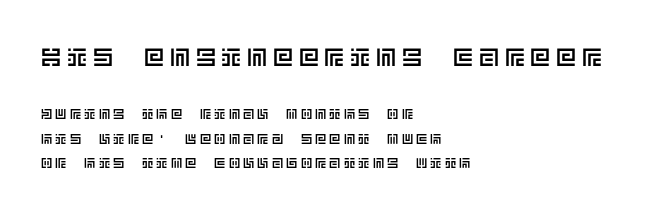
The image shows 25 px text type, upright; set left-aligned, line spacing 1.76x, unusually wide letter spacing (+0.23 em), not underlined; the first (top) block is 1.79x larger.
